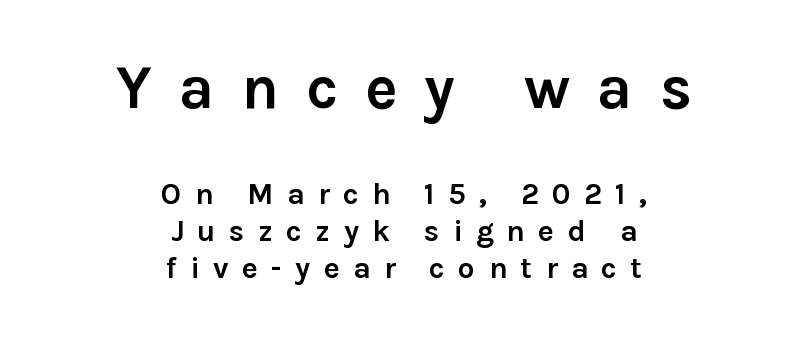
The image shows 61 px semibold sans-serif type, upright; set centered, line spacing 1.23x, unusually wide letter spacing (+0.44 em), not underlined; the first (top) block is 2.03x larger; low stroke contrast and a medium x-height.
